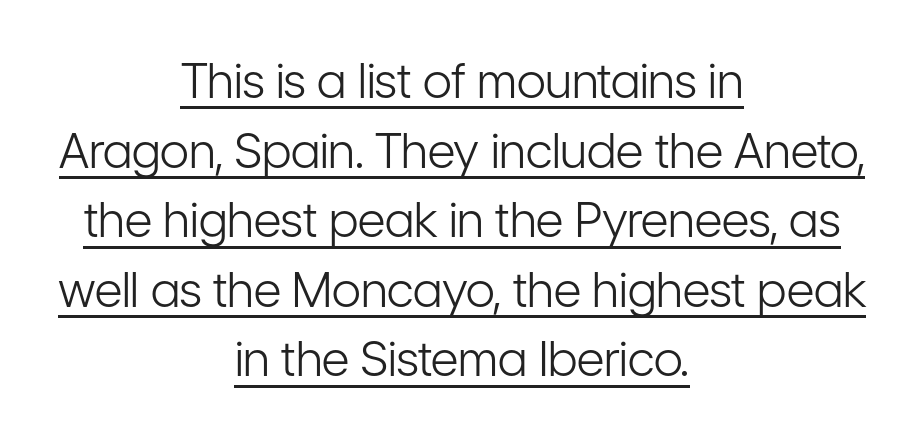
The image shows 48 px light, condensed sans-serif type, upright; set centered, normal line spacing (1.45x), normal letter spacing, underlined; low stroke contrast and a medium x-height.
